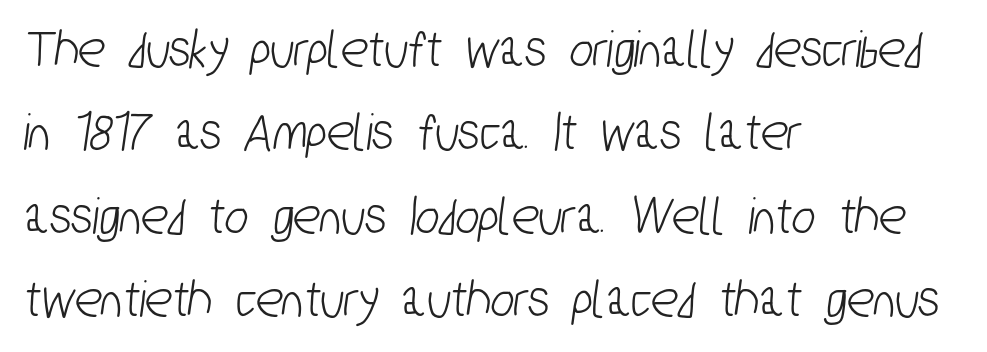
The image shows 56 px condensed sans-serif type; set left-aligned, normal line spacing (1.49x), normal letter spacing, not underlined; low stroke contrast and a medium x-height.
